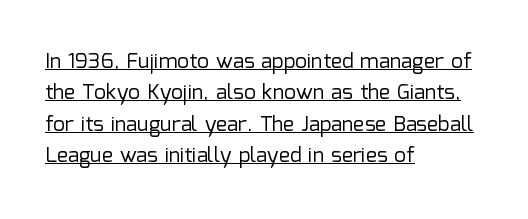
{"italic": "no", "bold": "no", "underline": "yes", "align": "left", "line_spacing": "normal", "line_spacing_ratio": 1.5, "letter_spacing": "normal", "letter_spacing_em": 0.0, "glyph_px": 21}
